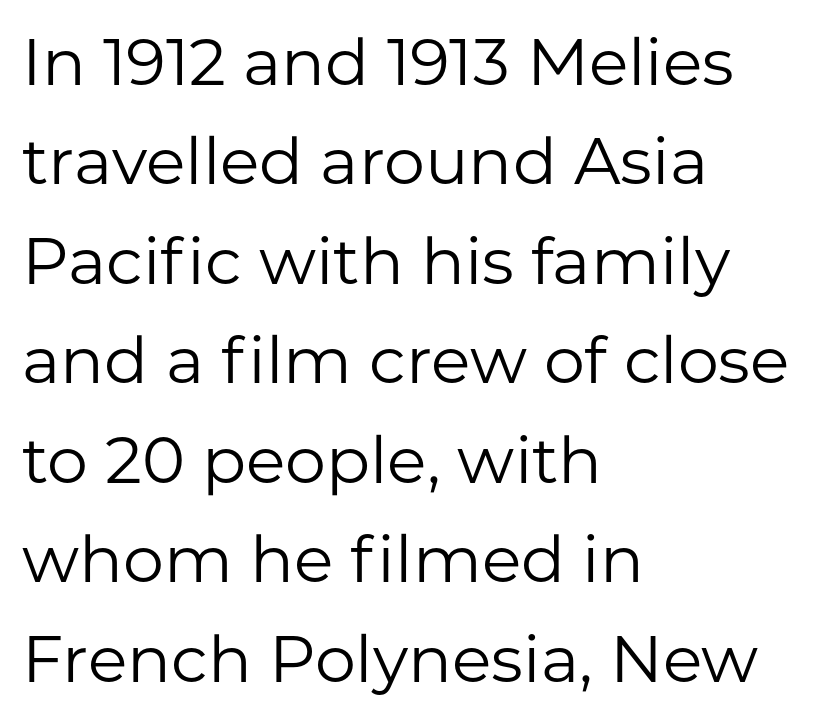
{"serif": "no", "italic": "no", "bold": "no", "weight": "regular", "width": "normal", "stroke_contrast": "low", "x_height": "medium", "monospaced": "no", "underline": "no", "align": "left", "line_spacing": "normal", "line_spacing_ratio": 1.53, "letter_spacing": "normal", "letter_spacing_em": 0.0, "glyph_px": 65}
